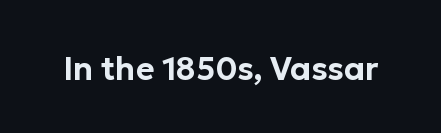
{"serif": "no", "italic": "no", "width": "normal", "stroke_contrast": "low", "x_height": "medium", "monospaced": "no", "underline": "no", "letter_spacing": "normal", "letter_spacing_em": 0.0, "glyph_px": 32}
